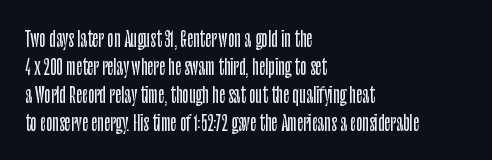
{"italic": "no", "underline": "no", "align": "left", "line_spacing": "normal", "line_spacing_ratio": 1.33, "letter_spacing": "normal", "letter_spacing_em": 0.0, "glyph_px": 21}
